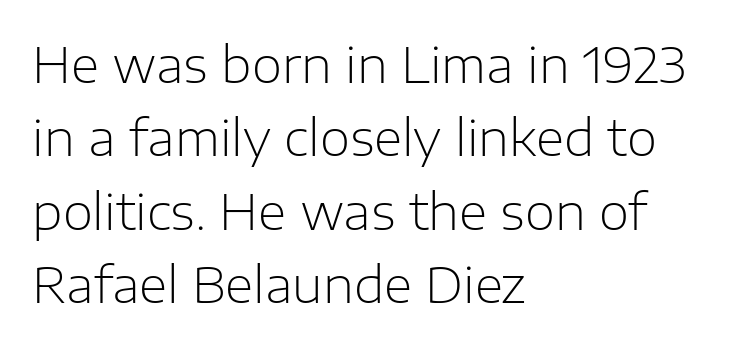
The text was rendered using a sans face with plain stroke endings. Casual observation: everything's shoved over to the left. No extra ink here — the face is not bold. Do the characters align in a grid? No, the font is proportional. The rendering keeps characters at their native spacing. A roman cut, with each character standing at attention.
